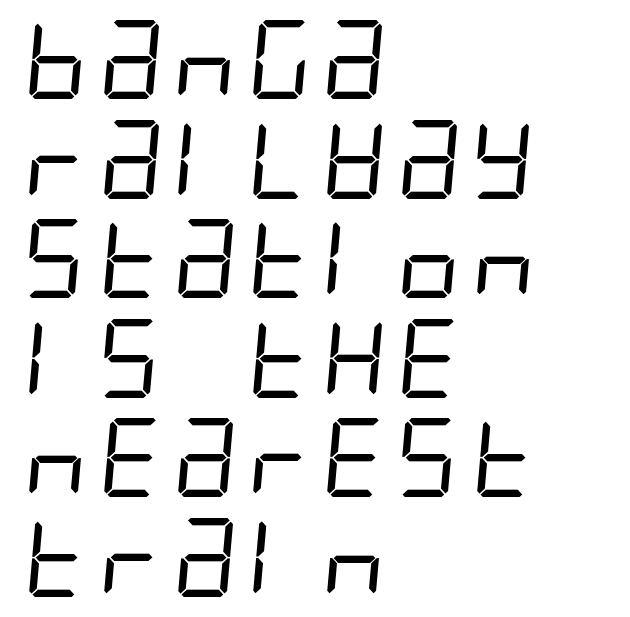
Descender tails drop into unmarked territory. The weight would be labelled regular, book, light, or lighter still. Layout note: lines flush left. To sum up the face: it is a sans, with no serifs. The letterforms sit shoulder to shoulder at normal distance. Leading: standard.
